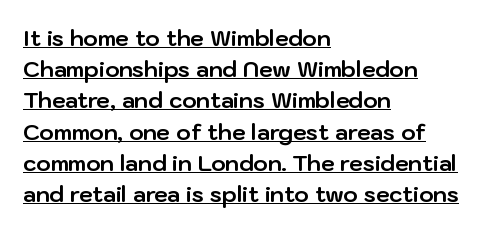
Q: Is the text bold? A: Yes.
Q: Is the text italic (slanted)? A: No, it is upright.
Q: Is the text underlined? A: Yes.
Q: How is the paragraph aligned? A: Left-aligned.
Q: Is the spacing between letters normal or unusually wide? A: Normal.
Q: Is the spacing between lines tight, normal or loose? A: Normal.
